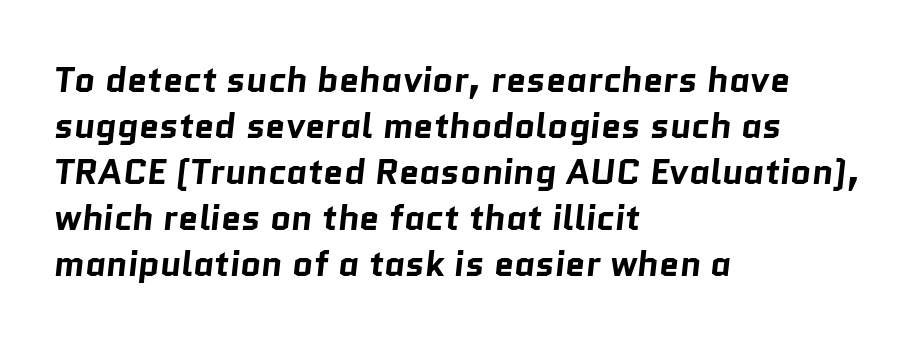
The image shows 36 px bold sans-serif type; set left-aligned, normal line spacing (1.28x), normal letter spacing, not underlined; low stroke contrast and a medium x-height.
